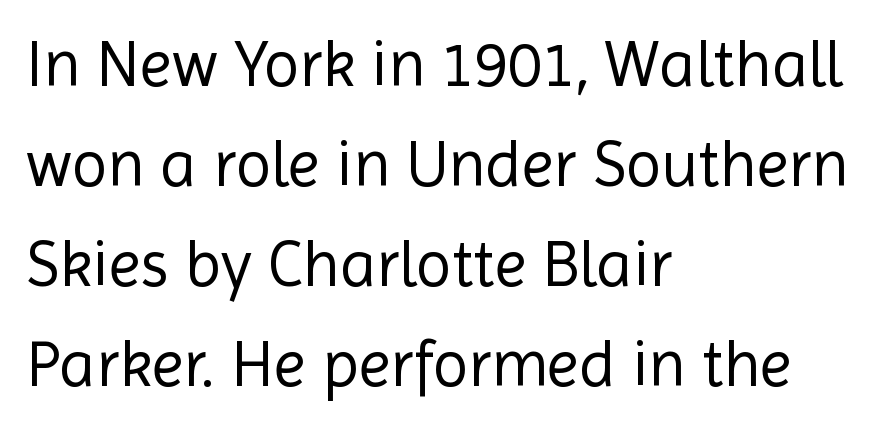
Q: Is the text bold? A: No.
Q: Is the text italic (slanted)? A: No, it is upright.
Q: Is the typeface a serif or a sans-serif typeface? A: Sans-serif.
Q: Is the text underlined? A: No.
Q: How is the paragraph aligned? A: Left-aligned.
Q: Is the spacing between letters normal or unusually wide? A: Normal.
Q: Is the spacing between lines tight, normal or loose? A: Normal.
Q: Width (condensed, normal, or wide)? A: Normal.
Q: x-height? A: Medium.
Q: Monospaced? A: No.
